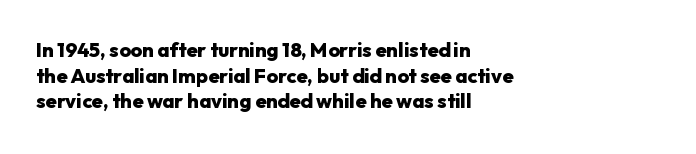
The image shows 20 px bold type, upright; set left-aligned, normal line spacing (1.28x), normal letter spacing, not underlined.
